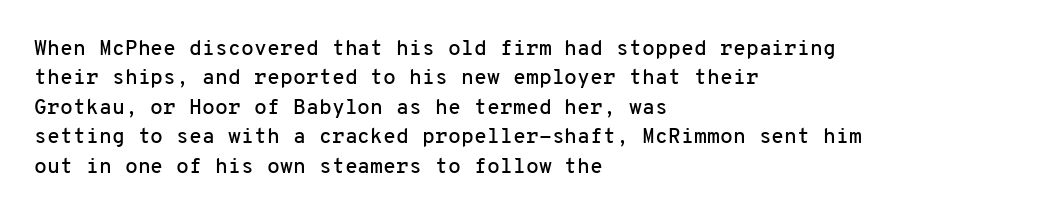
If you drew a ruler down the left edge, every line would touch it. The foot of each line stays bare and open. What's the leading like? Ordinary, nothing unusual. The axis of the letterforms is exactly vertical. Observe the ordinary spacing: letters are neighbours, not strangers.
